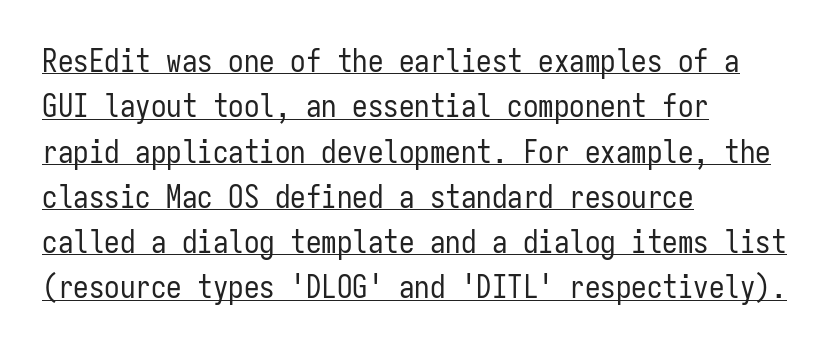
The face used here is monospaced, like something from a code editor. Each line of the rendering has a horizontal stroke beneath the glyphs. This sample uses plain, unmodified letter spacing. Reading down the block, your eye returns to a fixed left position each line.
